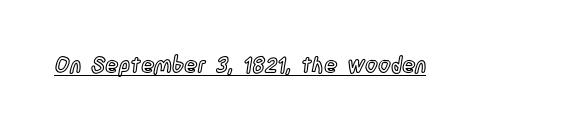
{"underline": "yes", "letter_spacing": "normal", "letter_spacing_em": 0.0, "glyph_px": 22}
